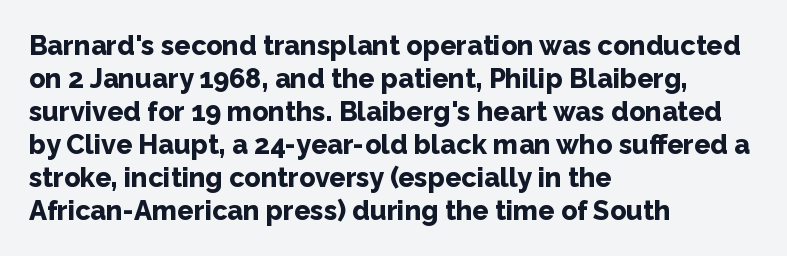
{"italic": "no", "bold": "yes", "underline": "no", "align": "left", "line_spacing_ratio": 1.22, "letter_spacing": "normal", "letter_spacing_em": 0.0, "glyph_px": 27}
